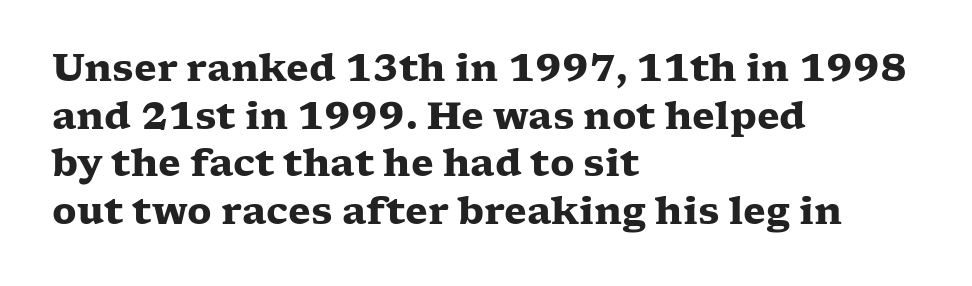
Does extra space separate the letters? No, they use regular spacing. These lines stack with their left ends in a neat column. What's the leading like? Ordinary, nothing unusual. Looks like regular typesetting: each glyph gets only the width it needs.
